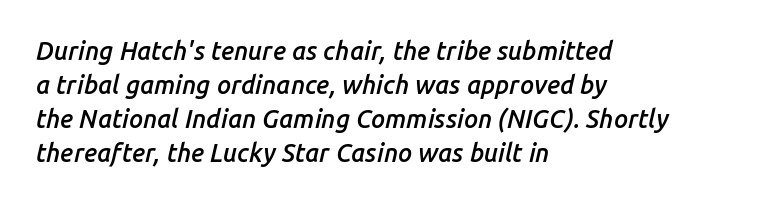
The image shows 25 px text type, italic (leaning right); set left-aligned, normal line spacing (1.36x), normal letter spacing, not underlined.
